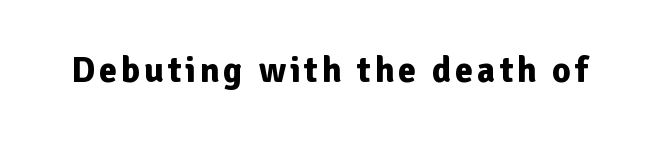
The image shows 36 px bold sans-serif type, upright; set not underlined; low stroke contrast and a medium x-height.
